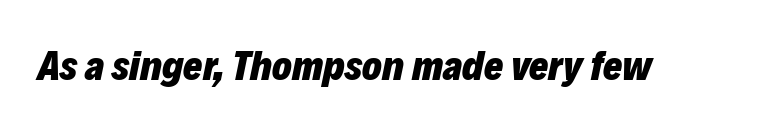
Q: Is the text bold? A: Yes.
Q: Is the text italic (slanted)? A: Yes, it leans right by about 12 degrees.
Q: Is the text underlined? A: No.
Q: Is the spacing between letters normal or unusually wide? A: Normal.
Q: Width (condensed, normal, or wide)? A: Normal.
Q: Stroke contrast? A: Low.
Q: x-height? A: Medium.
Q: Monospaced? A: No.
